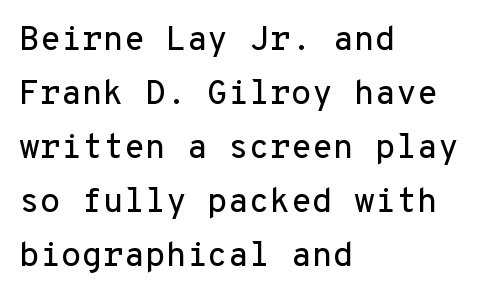
The letters march in equal steps, a hallmark of fixed-pitch type. Italic? Not at all — the glyphs are vertical. Each word holds together tightly as a unit, with standard inter-letter gaps. Rows of type keep a routine distance in the vertical direction. Grotesque or geometric, the face here clearly has no serifs.
